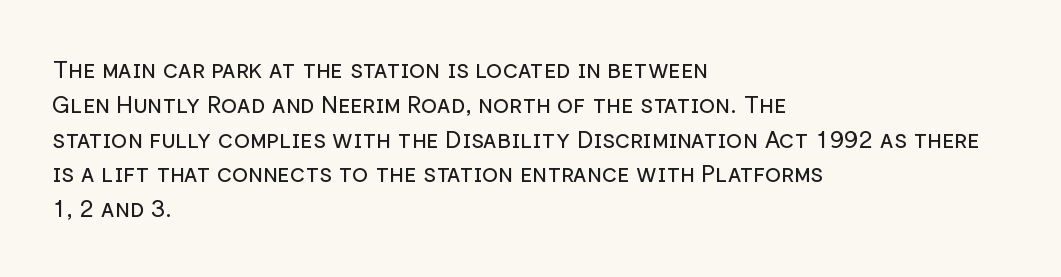
Summary of weight: not heavy and not bold. The passage shown stacks its lines at a standard gap. Upright lettering throughout. Tracking value appears to be zero — textbook default spacing.
